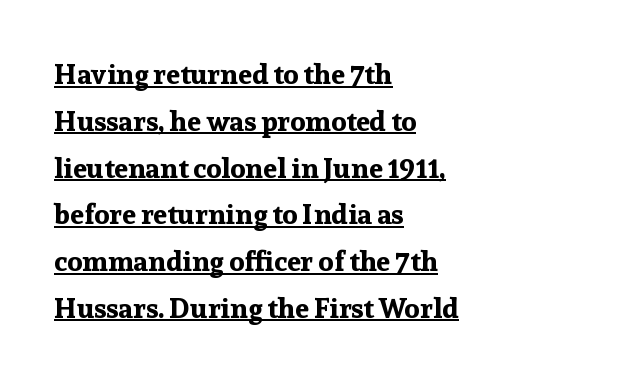
Examine the stroke ends and you'll spot serifs. Strong, thick strokes mark this as bold type. What decoration does the sample have? An underline. Posture: straight, roman, zero tilt. Interline gaps are of average width in this sample. Visually the block forms a straight wall on the left and a jagged coastline on the right.
